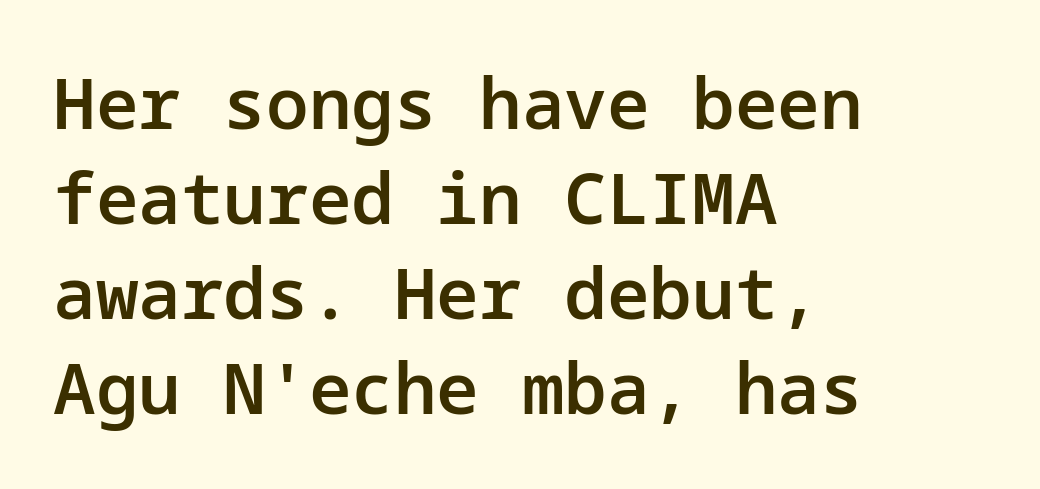
The image shows 71 px semibold sans-serif type, upright; set left-aligned, normal line spacing (1.34x), normal letter spacing, not underlined; low stroke contrast and a medium x-height.
